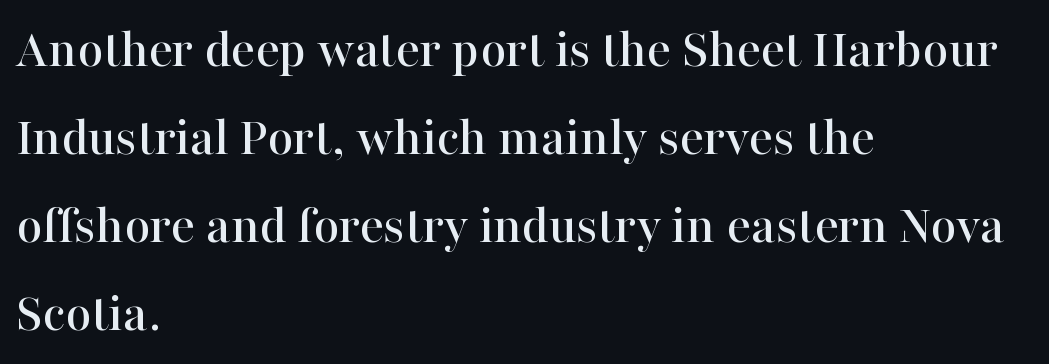
Tracking here is standard; glyphs follow each other at the usual distance. A clean baseline with only descenders dipping below it. The passage shown is typeset with a serif family. The designer left line spacing at the default.
